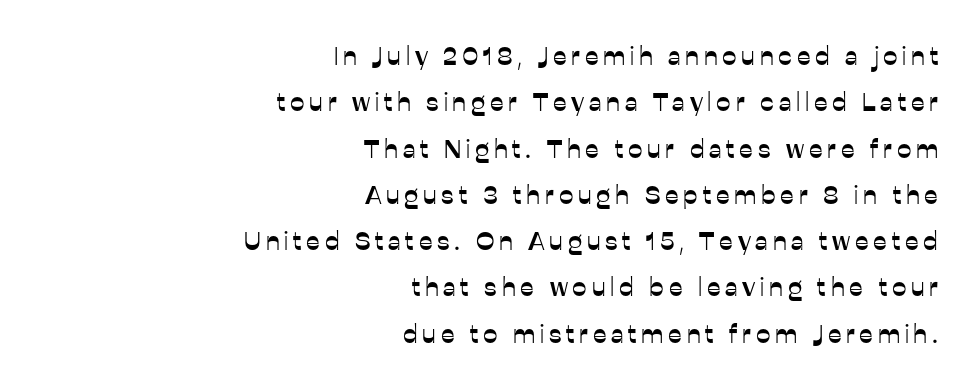
The image shows 26 px text type, upright; set right-aligned, line spacing 1.78x, not underlined.
